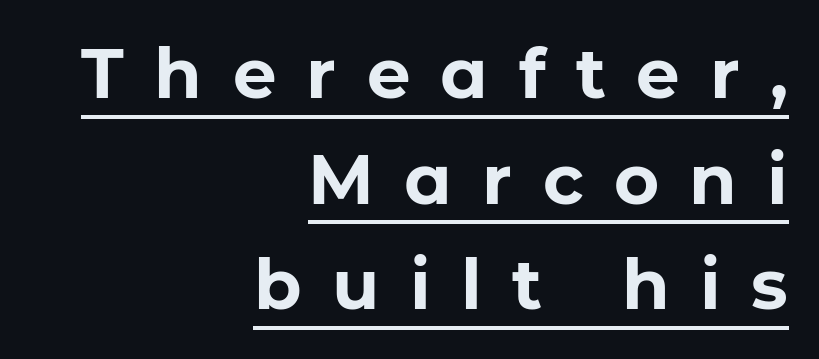
Q: Is the text bold? A: Yes.
Q: Is the text italic (slanted)? A: No, it is upright.
Q: Is the typeface a serif or a sans-serif typeface? A: Sans-serif.
Q: Is the text underlined? A: Yes.
Q: How is the paragraph aligned? A: Right-aligned.
Q: Is the spacing between letters normal or unusually wide? A: Unusually wide.
Q: Is the spacing between lines tight, normal or loose? A: Normal.
Q: Width (condensed, normal, or wide)? A: Normal.
Q: Stroke contrast? A: Low.
Q: x-height? A: Medium.
Q: Monospaced? A: No.
